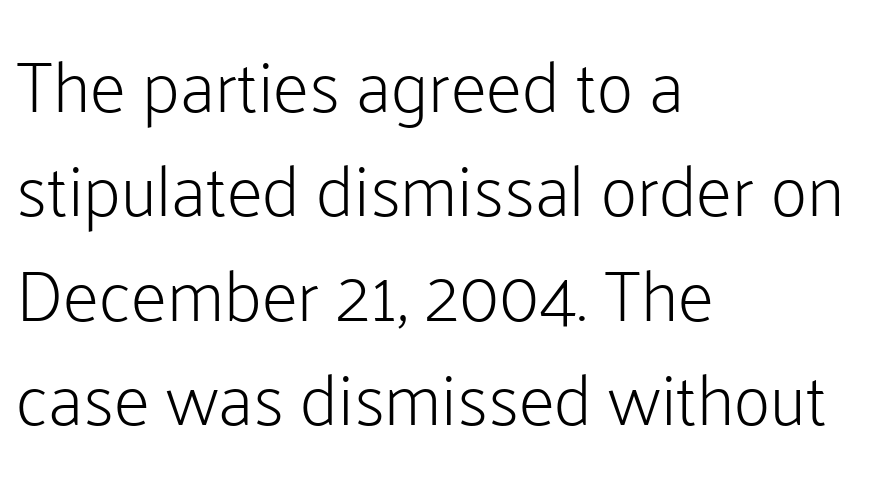
The image shows 72 px light sans-serif type, upright; set left-aligned, normal line spacing (1.45x), normal letter spacing, not underlined; low stroke contrast and a medium x-height.
